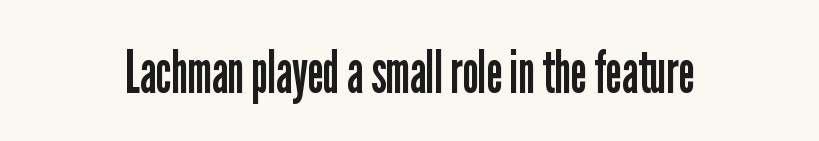
{"serif": "no", "italic": "no", "bold": "no", "weight": "regular", "width": "condensed", "stroke_contrast": "low", "x_height": "medium", "monospaced": "no", "underline": "no", "letter_spacing": "normal", "letter_spacing_em": 0.0, "glyph_px": 60}
